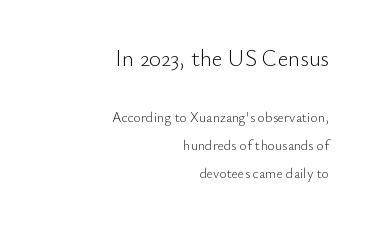
Is the lower block the larger one? No — the upper block carries the bigger type. Descenders are the only things crossing below the line. The paragraph has a hard right edge and a soft left edge. Compared with a typical body face, this is equally light or lighter still.
